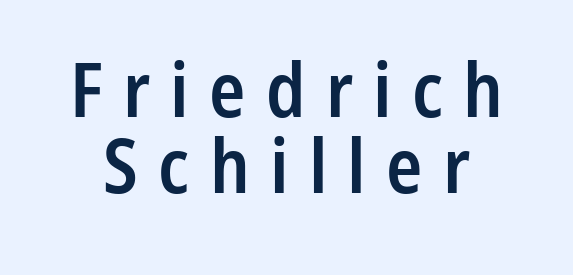
{"serif": "no", "italic": "no", "bold": "semi", "weight": "semibold", "width": "condensed", "stroke_contrast": "low", "x_height": "medium", "monospaced": "no", "underline": "no", "align": "center", "line_spacing": "tight", "line_spacing_ratio": 1.01, "letter_spacing": "wide", "letter_spacing_em": 0.27, "glyph_px": 75}
